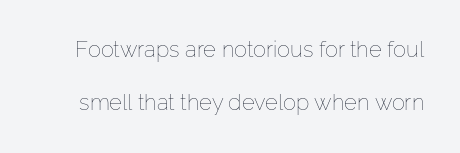
The image shows 22 px text type, upright; set loose line spacing (2.43x), normal letter spacing, not underlined.
